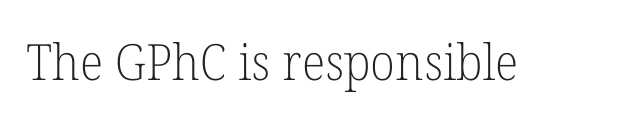
Q: Is the text bold? A: No.
Q: Is the text italic (slanted)? A: No, it is upright.
Q: Is the typeface a serif or a sans-serif typeface? A: Serif.
Q: Is the text underlined? A: No.
Q: Is the spacing between letters normal or unusually wide? A: Normal.
Q: Width (condensed, normal, or wide)? A: Normal.
Q: Stroke contrast? A: Low.
Q: x-height? A: Medium.
Q: Monospaced? A: No.
